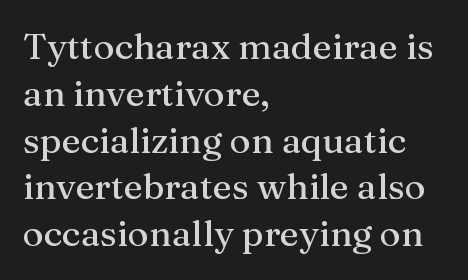
The image shows 36 px serif type, upright; set left-aligned, normal line spacing (1.3x), normal letter spacing, not underlined; medium stroke contrast and a medium x-height.
